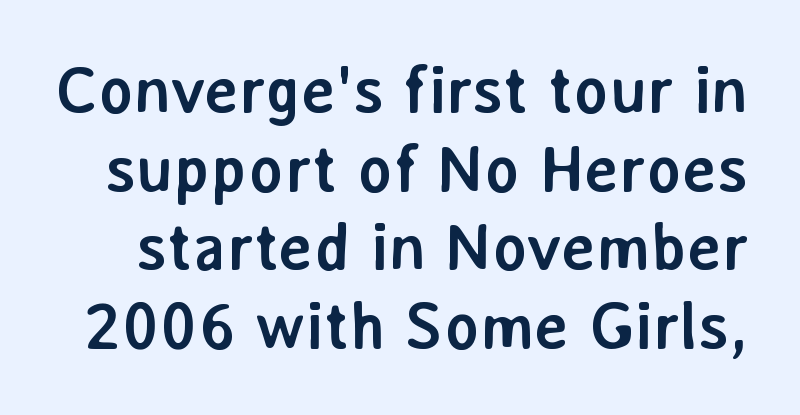
The image shows 66 px semibold sans-serif type, upright; set line spacing 1.19x, normal letter spacing, not underlined; low stroke contrast and a medium x-height.
